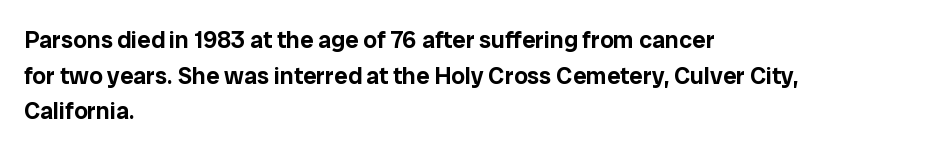
The lettering holds an erect, upright posture throughout. Inter-character spacing is left at the font's built-in metrics. The glyphs are unaccompanied by any horizontal stroke below them. Horizontal alignment here is leftward, the default for most running prose. Is there much room between lines? A standard amount, neither cramped nor airy.
